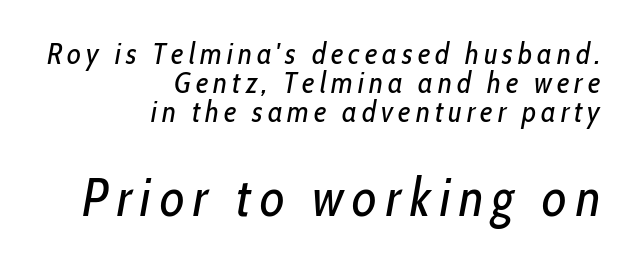
Think of a printed novel: that variable character pitch is what you see here. Which chunk is bigger? The second one — the bottom block dwarfs the top. A typesetter would call this leading minimal, almost set solid. The text carries the slant typical of an italic or oblique font. Vertical stems look standard width or narrower in stroke. Each line ends at the same right margin while the left side varies.
